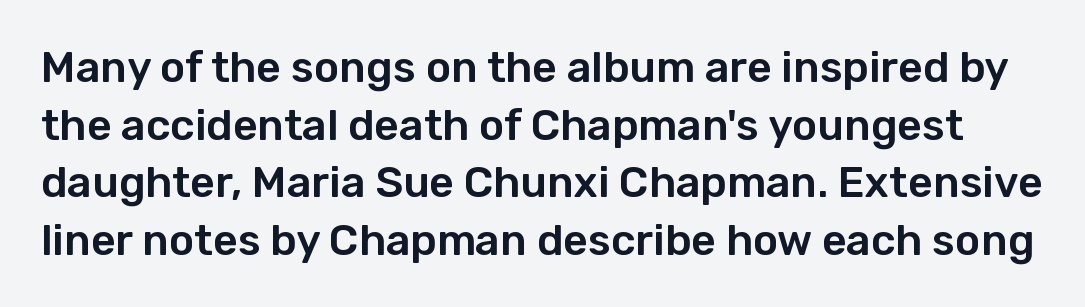
The image shows 43 px sans-serif type, upright; set normal line spacing (1.34x), normal letter spacing, not underlined; low stroke contrast and a medium x-height.
